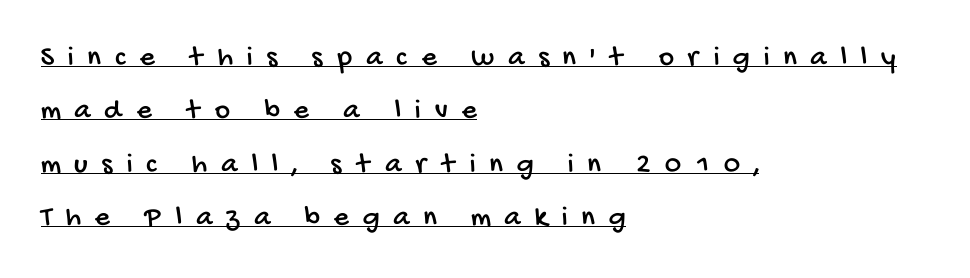
In CSS terms this would be text-align: left. Look at the bottom of the vertical strokes: they stop flat, with no serifs. The line texture is sparse and dotted thanks to wide tracking. Note the varied advance widths — an 'i' is clearly narrower than an 'm'.
